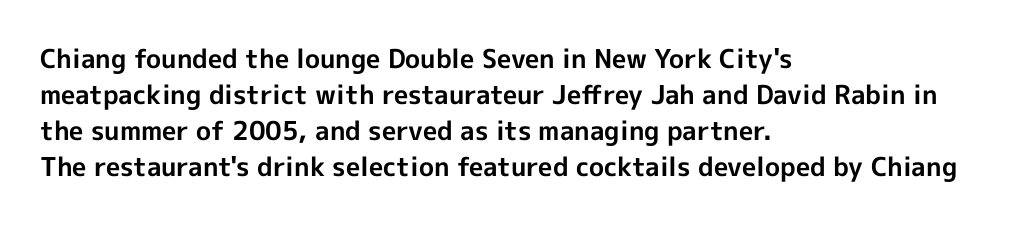
The image shows 26 px bold type, upright; set left-aligned, normal line spacing (1.39x), normal letter spacing, not underlined.
